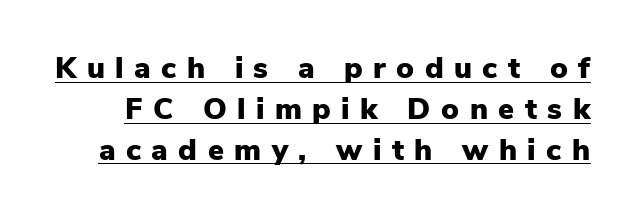
Q: Is the text bold? A: Yes.
Q: Is the text italic (slanted)? A: No, it is upright.
Q: Is the typeface a serif or a sans-serif typeface? A: Sans-serif.
Q: Is the text underlined? A: Yes.
Q: Is the spacing between letters normal or unusually wide? A: Unusually wide.
Q: Is the spacing between lines tight, normal or loose? A: Normal.
Q: Width (condensed, normal, or wide)? A: Normal.
Q: Stroke contrast? A: Low.
Q: x-height? A: Medium.
Q: Monospaced? A: No.
